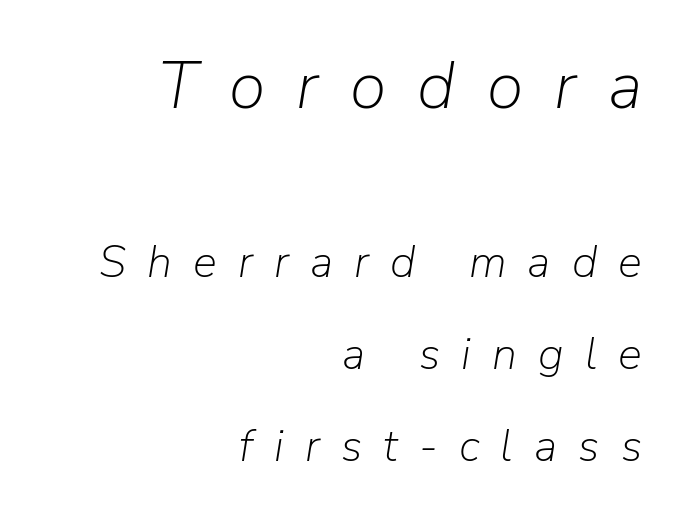
The image shows 67 px light type, italic (leaning right); set right-aligned, loose line spacing (2.05x), unusually wide letter spacing (+0.47 em), not underlined; the first (top) block is 1.49x larger; low stroke contrast and a medium x-height.
